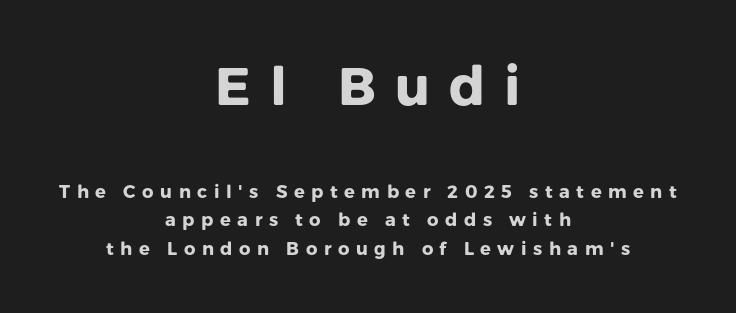
The image shows 53 px heavy sans-serif type, upright; set centered, normal line spacing (1.59x), unusually wide letter spacing (+0.36 em), not underlined; the first (top) block is 2.94x larger; low stroke contrast and a medium x-height.
